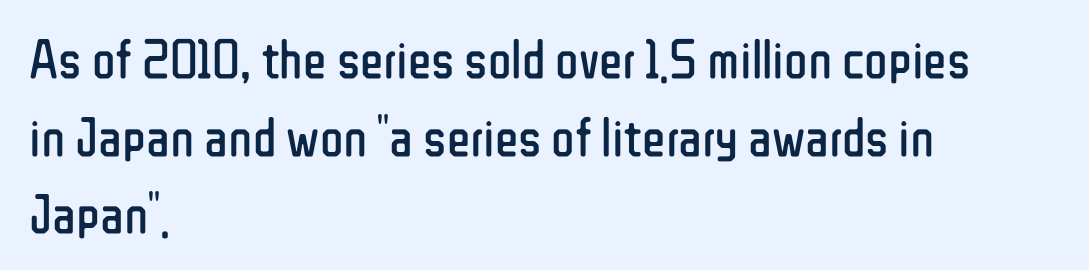
The image shows 55 px regular-weight, condensed sans-serif type, upright; set left-aligned, normal line spacing (1.41x), normal letter spacing, not underlined; low stroke contrast and a medium x-height.
